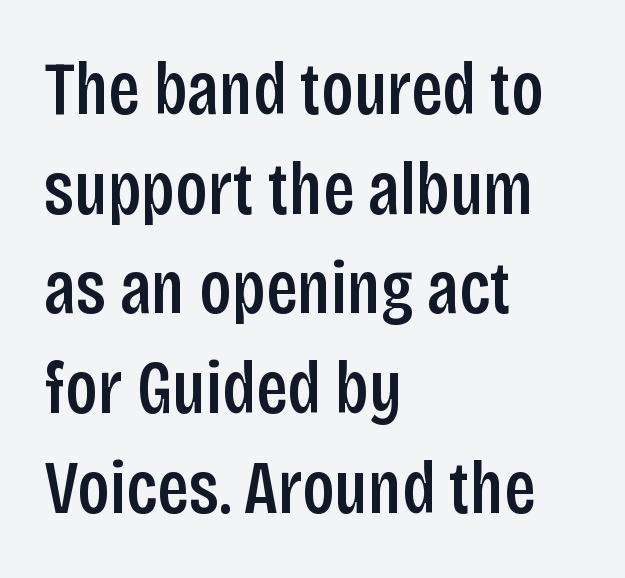
{"serif": "no", "italic": "no", "bold": "semi", "weight": "semibold", "width": "condensed", "stroke_contrast": "low", "x_height": "large", "monospaced": "no", "underline": "no", "align": "left", "line_spacing": "normal", "line_spacing_ratio": 1.33, "letter_spacing": "normal", "letter_spacing_em": 0.0, "glyph_px": 75}
